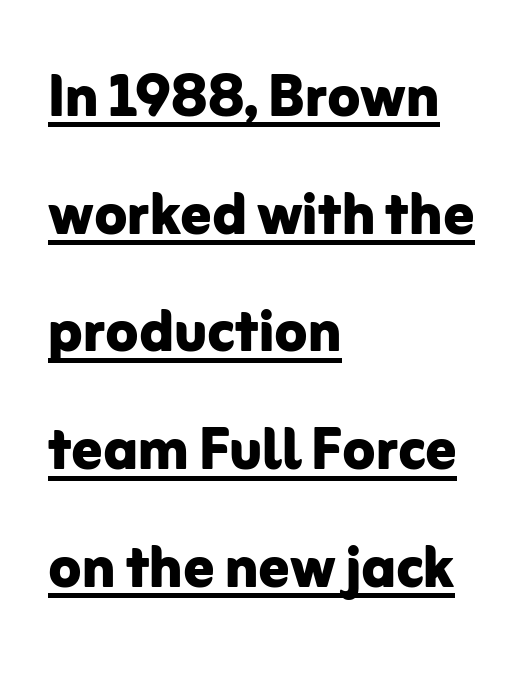
How heavy is the stroke? Heavy — this is a bold. Are there feet on the stems? There aren't — it's a sans. These lines are rendered in a variable-pitch font. Posture: straight, roman, zero tilt. This block has exactly the height ordinary leading produces.
